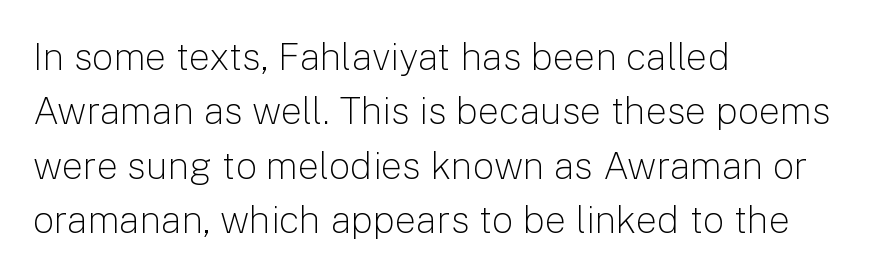
{"serif": "no", "italic": "no", "bold": "no", "weight": "light", "width": "normal", "stroke_contrast": "low", "x_height": "medium", "monospaced": "no", "underline": "no", "align": "left", "line_spacing": "normal", "line_spacing_ratio": 1.43, "letter_spacing": "normal", "letter_spacing_em": 0.0, "glyph_px": 38}
